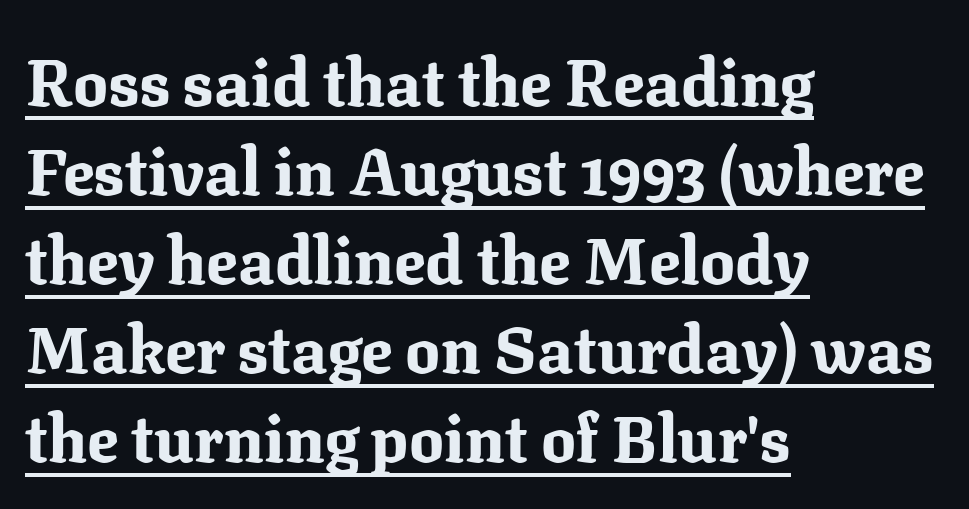
The image shows 65 px bold serif type, upright; set left-aligned, normal line spacing (1.37x), normal letter spacing, underlined; medium stroke contrast and a medium x-height.
